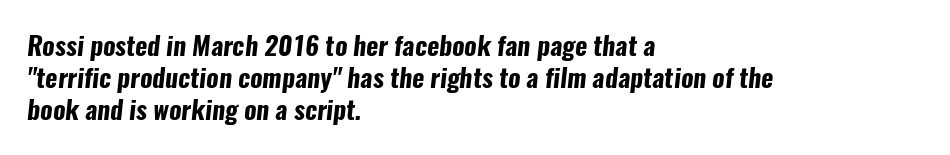
{"bold": "yes", "underline": "no", "align": "left", "line_spacing_ratio": 1.24, "letter_spacing": "normal", "letter_spacing_em": 0.0, "glyph_px": 26}
